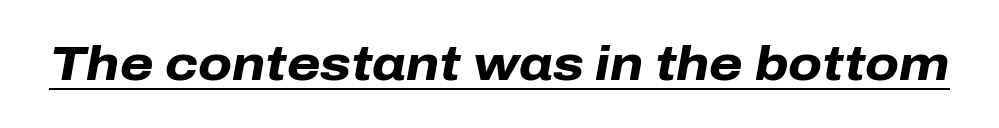
The image shows 48 px heavy type, italic (leaning right); set normal letter spacing, underlined; low stroke contrast and a medium x-height.
